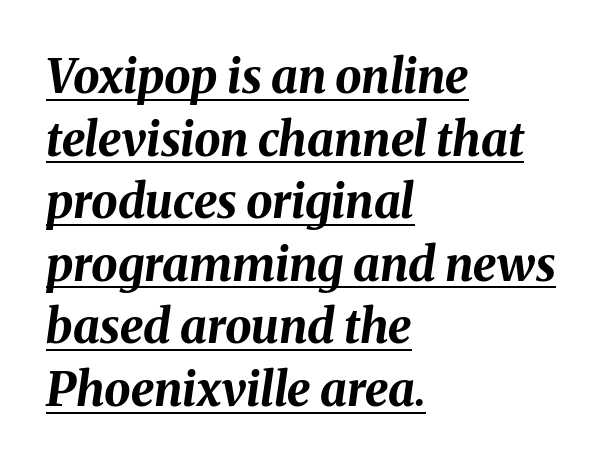
Each letter keeps its own natural width here, so spacing adapts to shape. Caption: bold face, heavy strokes. Every word sits above its own underline. The leading is moderate, giving the passage an even texture.
